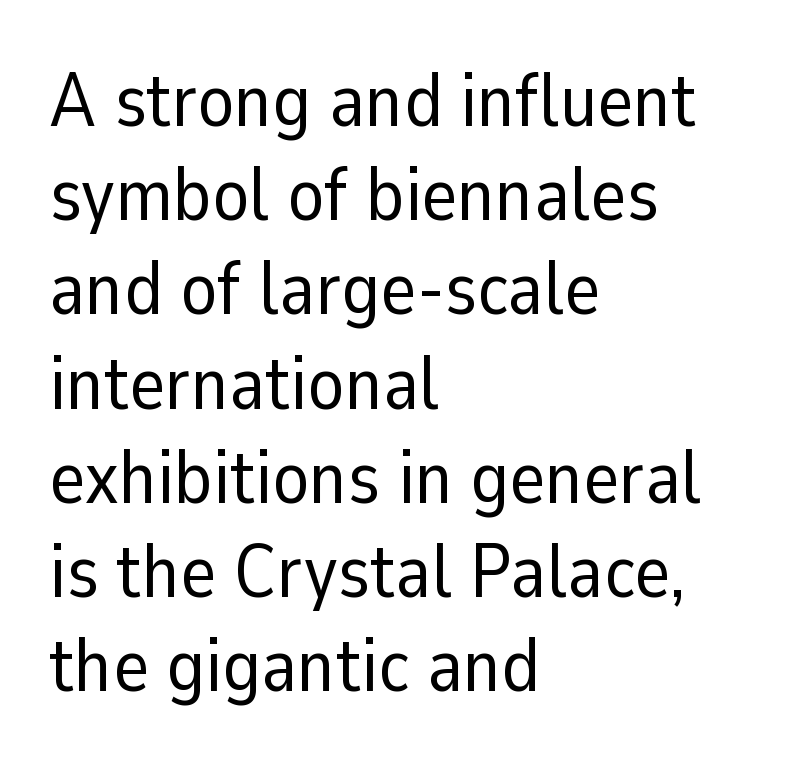
The image shows 76 px regular-weight sans-serif type, upright; set left-aligned, line spacing 1.24x, normal letter spacing, not underlined; low stroke contrast and a medium x-height.
